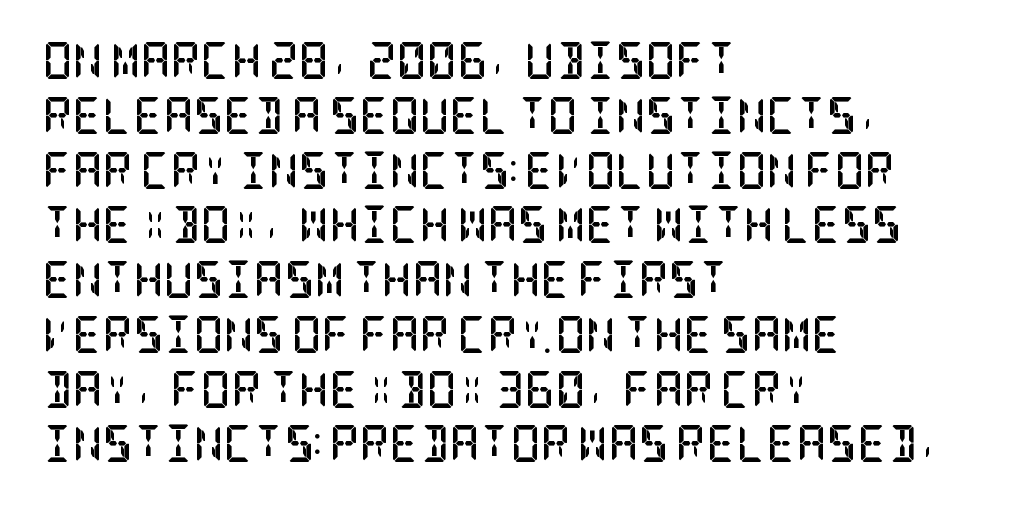
{"serif": "yes", "italic": "no", "bold": "yes", "weight": "semibold", "width": "condensed", "stroke_contrast": "low", "x_height": "large", "underline": "no", "align": "left", "line_spacing": "normal", "line_spacing_ratio": 1.48, "letter_spacing": "normal", "letter_spacing_em": 0.0, "glyph_px": 37}
